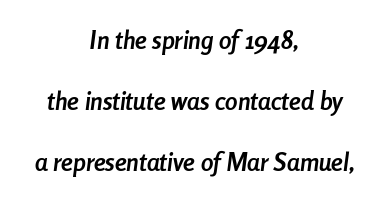
Q: Is the text bold? A: Yes.
Q: Is the text italic (slanted)? A: Yes, it leans right by about 8 degrees.
Q: Is the text underlined? A: No.
Q: How is the paragraph aligned? A: Centered.
Q: Is the spacing between letters normal or unusually wide? A: Normal.
Q: Is the spacing between lines tight, normal or loose? A: Loose.
